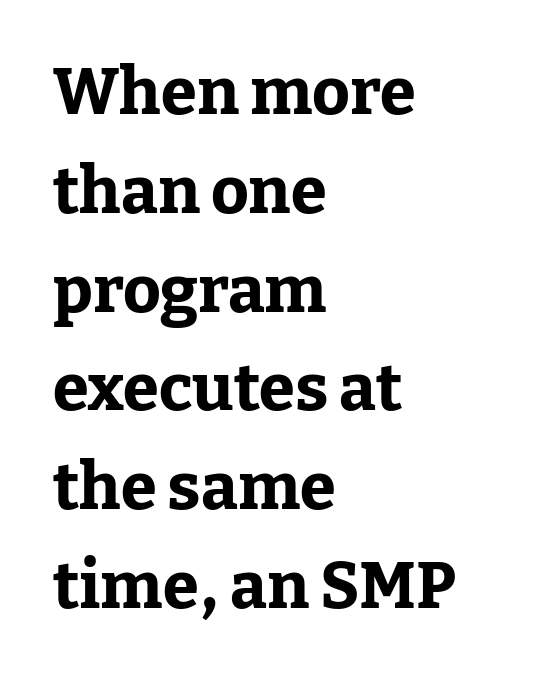
The image shows 65 px bold serif type, upright; set left-aligned, normal line spacing (1.52x), normal letter spacing, not underlined; low stroke contrast and a medium x-height.
